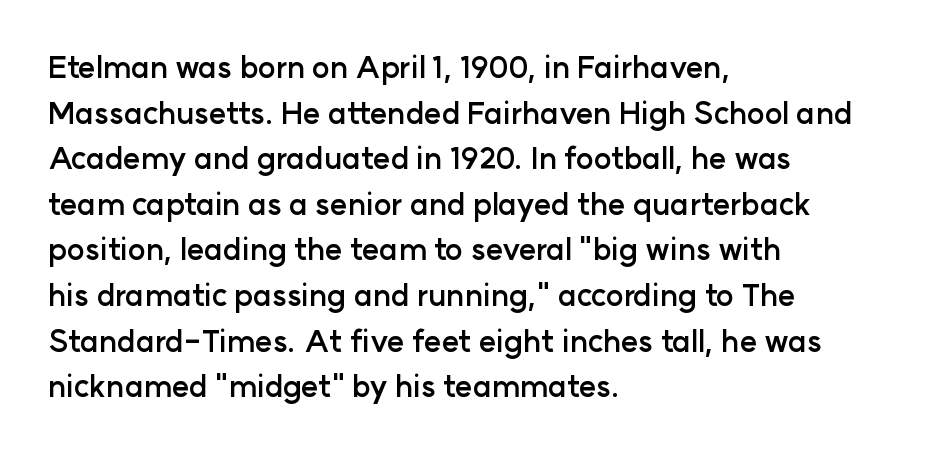
The image shows 30 px semibold sans-serif type, upright; set left-aligned, normal line spacing (1.52x), normal letter spacing, not underlined; low stroke contrast and a medium x-height.
